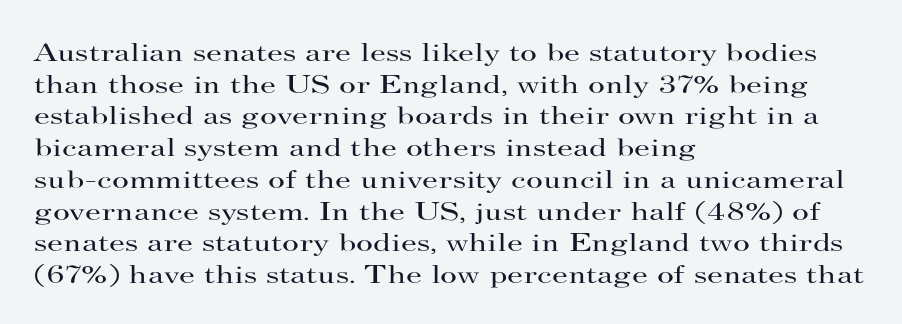
{"italic": "no", "bold": "no", "underline": "no", "align": "left", "line_spacing_ratio": 1.22, "letter_spacing": "normal", "letter_spacing_em": 0.0, "glyph_px": 26}
